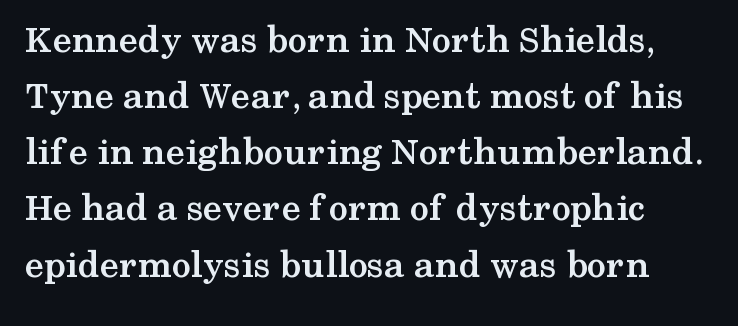
Q: Is the text bold? A: Yes.
Q: Is the text italic (slanted)? A: No, it is upright.
Q: Is the typeface a serif or a sans-serif typeface? A: Serif.
Q: Is the text underlined? A: No.
Q: How is the paragraph aligned? A: Left-aligned.
Q: Is the spacing between letters normal or unusually wide? A: Normal.
Q: Is the spacing between lines tight, normal or loose? A: Normal.
Q: Width (condensed, normal, or wide)? A: Wide.
Q: Stroke contrast? A: Medium.
Q: x-height? A: Medium.
Q: Monospaced? A: No.
